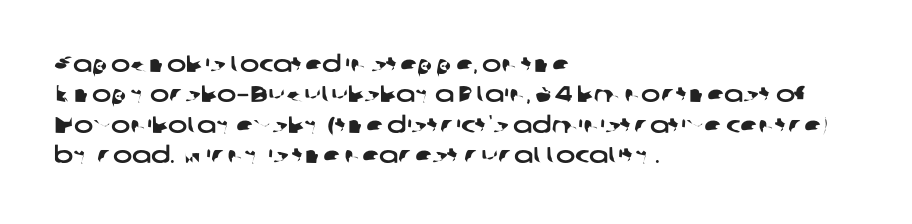
Each line starts at the same left margin while the right side varies. No extra tracking has been applied to these lines. One glance says typical: line gaps are just what's usual. The strip under each line holds only bare page.
